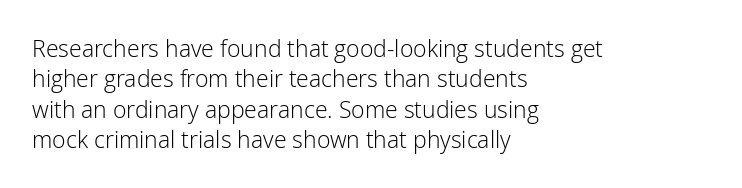
Q: Is the text bold? A: No.
Q: Is the text italic (slanted)? A: No, it is upright.
Q: Is the text underlined? A: No.
Q: How is the paragraph aligned? A: Left-aligned.
Q: Is the spacing between letters normal or unusually wide? A: Normal.
Q: Is the spacing between lines tight, normal or loose? A: Normal.
